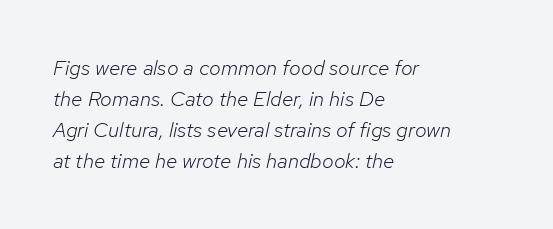
The image shows 21 px text type, italic (leaning right); set left-aligned, normal line spacing (1.48x), normal letter spacing, not underlined.
